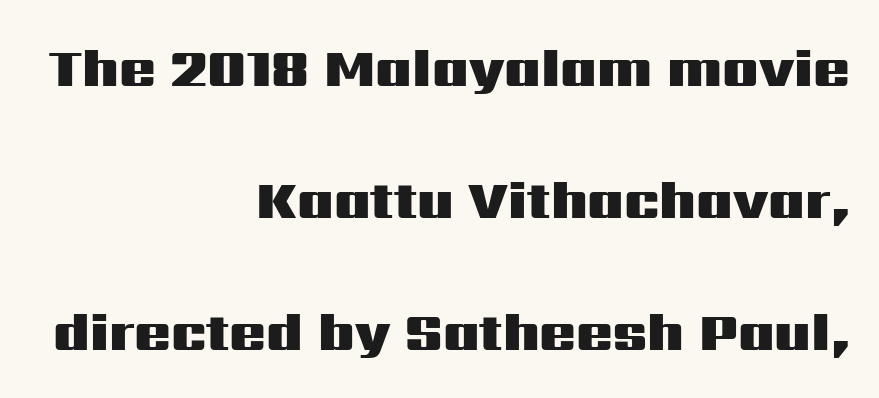
Q: Is the text bold? A: Yes.
Q: Is the text italic (slanted)? A: No, it is upright.
Q: Is the typeface a serif or a sans-serif typeface? A: Sans-serif.
Q: Is the text underlined? A: No.
Q: How is the paragraph aligned? A: Right-aligned.
Q: Is the spacing between letters normal or unusually wide? A: Normal.
Q: Is the spacing between lines tight, normal or loose? A: Loose.
Q: Width (condensed, normal, or wide)? A: Wide.
Q: Stroke contrast? A: Medium.
Q: x-height? A: Medium.
Q: Monospaced? A: No.
